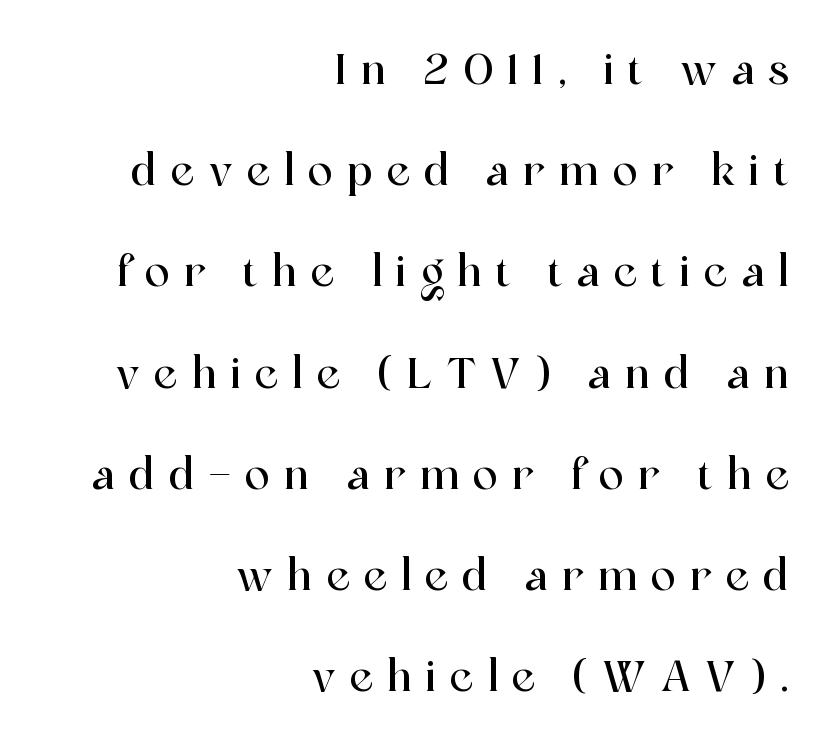
Q: Is the text italic (slanted)? A: No, it is upright.
Q: Is the typeface a serif or a sans-serif typeface? A: Serif.
Q: Is the text underlined? A: No.
Q: How is the paragraph aligned? A: Right-aligned.
Q: Is the spacing between letters normal or unusually wide? A: Unusually wide.
Q: Is the spacing between lines tight, normal or loose? A: Loose.
Q: Width (condensed, normal, or wide)? A: Normal.
Q: x-height? A: Medium.
Q: Monospaced? A: No.
